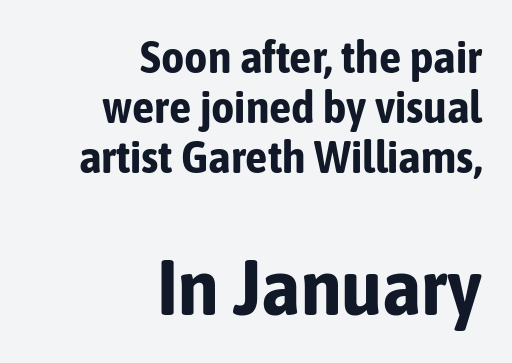
Two sizes are in play, and the larger belongs to the second block. Descenders are the only things crossing below the line. Weight check: bold — yes, fully. Honestly, the rows look squashed on top of each other. The tracking reads as untouched default to a designer's eye. Horizontally, the lines are justified to the trailing edge only.
